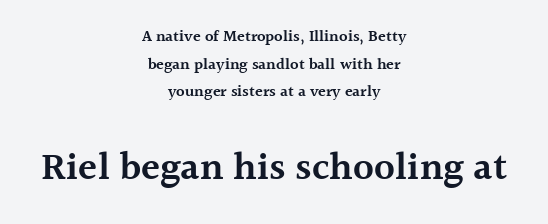
Q: Is the text bold? A: Semi-bold.
Q: Is the text italic (slanted)? A: No, it is upright.
Q: Is the typeface a serif or a sans-serif typeface? A: Serif.
Q: Is the text underlined? A: No.
Q: How is the paragraph aligned? A: Centered.
Q: Is the spacing between letters normal or unusually wide? A: Normal.
Q: Which block of text is set in a larger size, the first (top) or the second (bottom)? A: The second (bottom) one.
Q: Width (condensed, normal, or wide)? A: Normal.
Q: x-height? A: Medium.
Q: Monospaced? A: No.
